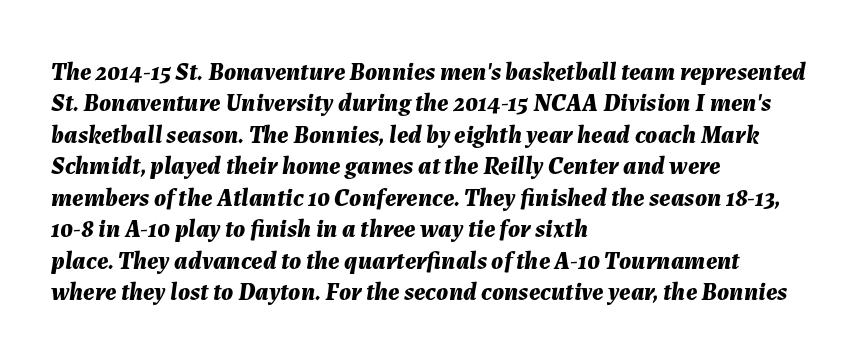
The lines in this sample share a left origin and differ only in where they stop. Strokes here are thick enough to call this a true bold. This sample keeps an unexceptional amount of space between lines. Short note: letters normally spaced. When letters slant like this, we call the style italic. Decoration check: the copy has no underline.
